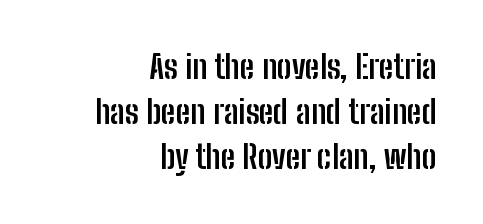
Q: Is the text bold? A: Yes.
Q: Is the text italic (slanted)? A: No, it is upright.
Q: Is the typeface a serif or a sans-serif typeface? A: Sans-serif.
Q: Is the text underlined? A: No.
Q: How is the paragraph aligned? A: Right-aligned.
Q: Is the spacing between letters normal or unusually wide? A: Normal.
Q: Is the spacing between lines tight, normal or loose? A: Normal.
Q: Width (condensed, normal, or wide)? A: Condensed.
Q: Stroke contrast? A: Low.
Q: x-height? A: Medium.
Q: Monospaced? A: No.
